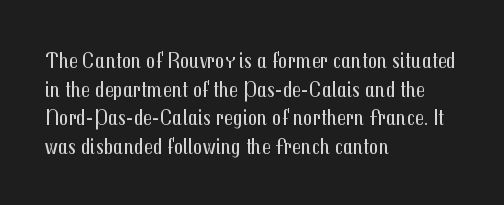
Q: Is the text bold? A: No.
Q: Is the text italic (slanted)? A: No, it is upright.
Q: Is the text underlined? A: No.
Q: How is the paragraph aligned? A: Left-aligned.
Q: Is the spacing between letters normal or unusually wide? A: Normal.
Q: Is the spacing between lines tight, normal or loose? A: Normal.
